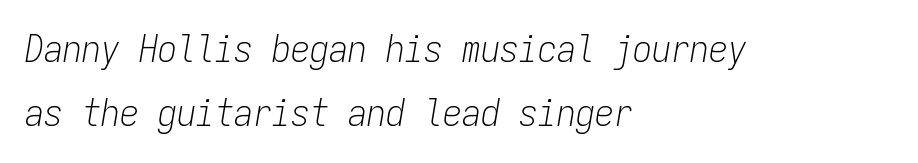
{"italic": "yes", "lean": "right", "slant_degrees": 9, "bold": "no", "weight": "light", "width": "condensed", "stroke_contrast": "low", "x_height": "medium", "monospaced": "yes", "underline": "no", "align": "left", "line_spacing": "normal", "line_spacing_ratio": 1.69, "letter_spacing": "normal", "letter_spacing_em": 0.0, "glyph_px": 38}
